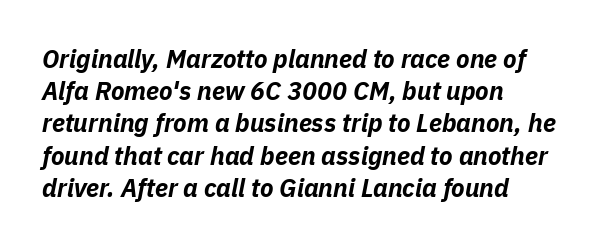
The image shows 25 px bold type, italic (leaning right); set left-aligned, normal line spacing (1.29x), normal letter spacing, not underlined.
